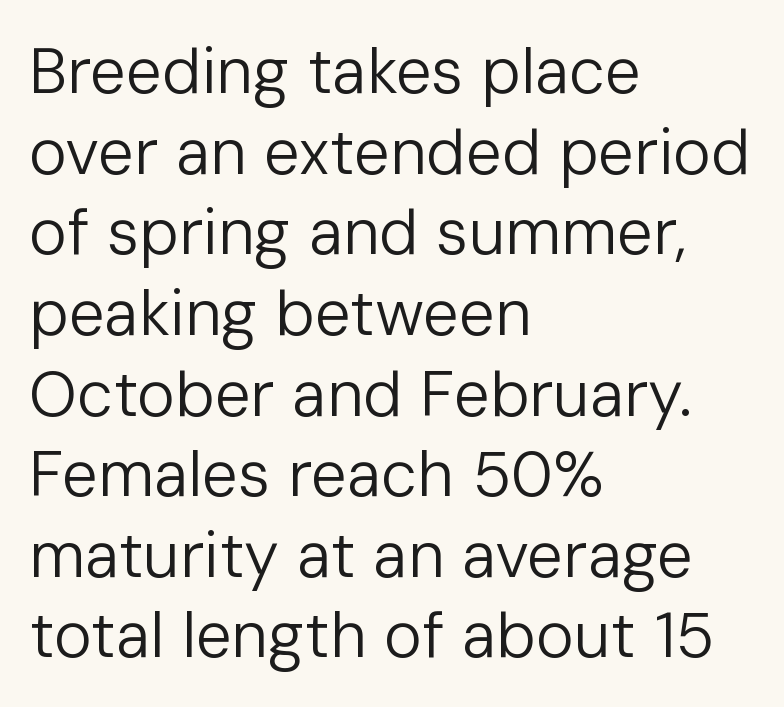
Q: Is the text bold? A: No.
Q: Is the text italic (slanted)? A: No, it is upright.
Q: Is the typeface a serif or a sans-serif typeface? A: Sans-serif.
Q: Is the text underlined? A: No.
Q: How is the paragraph aligned? A: Left-aligned.
Q: Is the spacing between letters normal or unusually wide? A: Normal.
Q: Is the spacing between lines tight, normal or loose? A: Normal.
Q: Width (condensed, normal, or wide)? A: Normal.
Q: Stroke contrast? A: Low.
Q: x-height? A: Medium.
Q: Monospaced? A: No.
